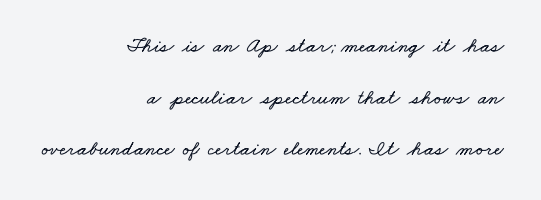
The image shows 21 px text type; set right-aligned, loose line spacing (2.46x), normal letter spacing, not underlined.
